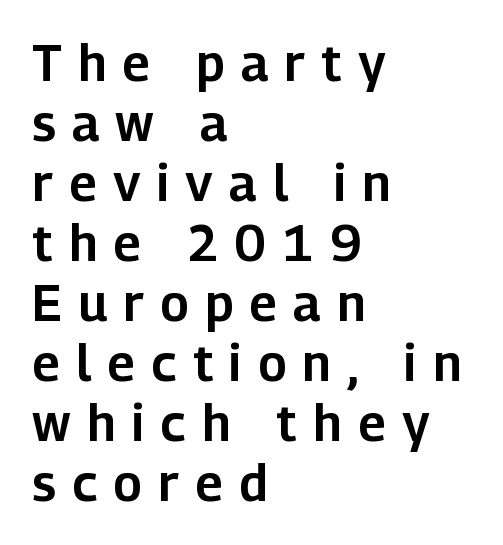
The area under the type is left untouched. A roman cut, with each character standing at attention. Character widths vary here, with narrow letters taking less room than wide ones. This is sans-serif lettering, the kind often seen on screens and signage.
